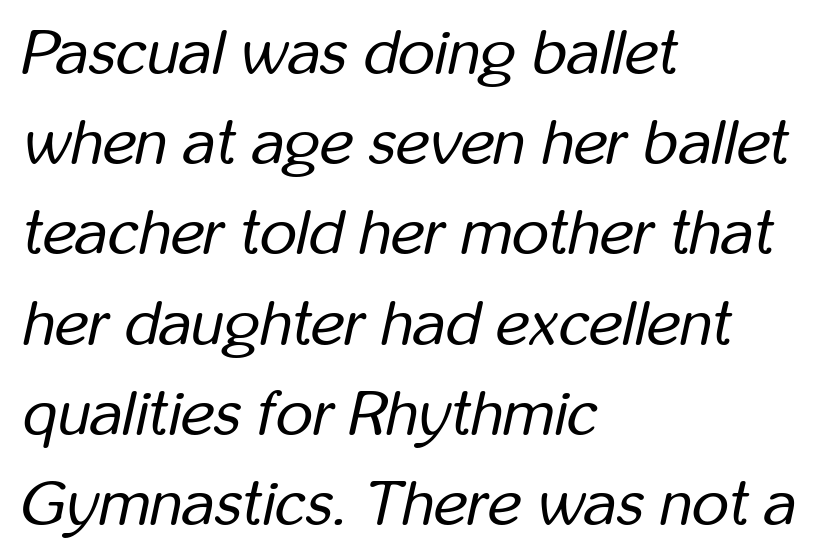
Q: Is the text bold? A: No.
Q: Is the text italic (slanted)? A: Yes, it leans right by about 12 degrees.
Q: Is the text underlined? A: No.
Q: How is the paragraph aligned? A: Left-aligned.
Q: Is the spacing between letters normal or unusually wide? A: Normal.
Q: Is the spacing between lines tight, normal or loose? A: Normal.
Q: Width (condensed, normal, or wide)? A: Condensed.
Q: Stroke contrast? A: Low.
Q: x-height? A: Medium.
Q: Monospaced? A: No.
